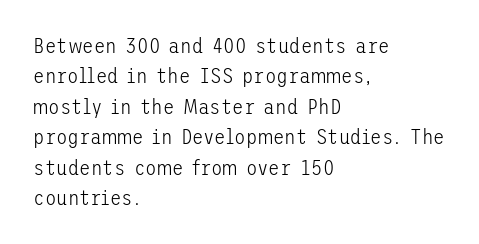
Q: Is the text bold? A: No.
Q: Is the text italic (slanted)? A: No, it is upright.
Q: Is the text underlined? A: No.
Q: How is the paragraph aligned? A: Left-aligned.
Q: Is the spacing between letters normal or unusually wide? A: Normal.
Q: Is the spacing between lines tight, normal or loose? A: Normal.
